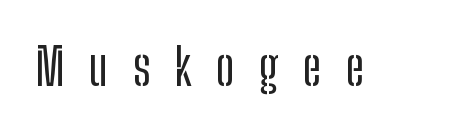
Q: Is the text italic (slanted)? A: No, it is upright.
Q: Is the typeface a serif or a sans-serif typeface? A: Sans-serif.
Q: Is the text underlined? A: No.
Q: Is the spacing between letters normal or unusually wide? A: Unusually wide.
Q: Width (condensed, normal, or wide)? A: Condensed.
Q: Stroke contrast? A: Low.
Q: x-height? A: Medium.
Q: Monospaced? A: No.
